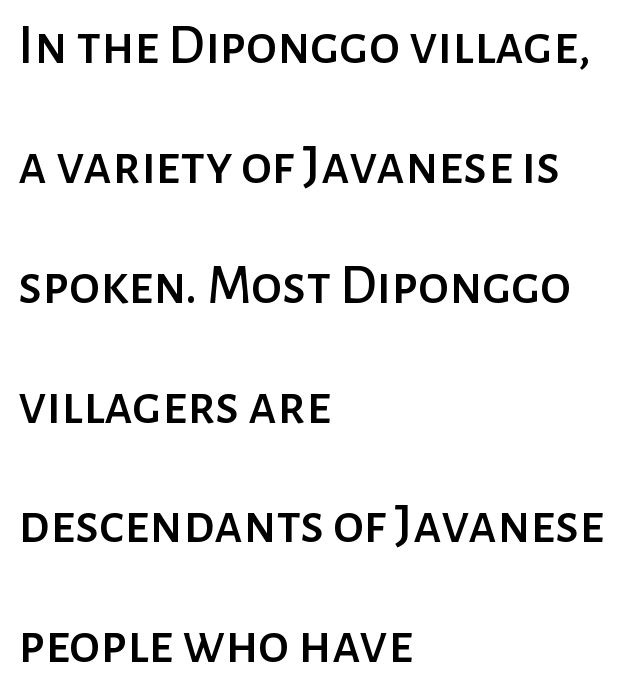
The image shows 56 px sans-serif type, upright; set left-aligned, loose line spacing (2.14x), normal letter spacing, not underlined; low stroke contrast and a medium x-height.
